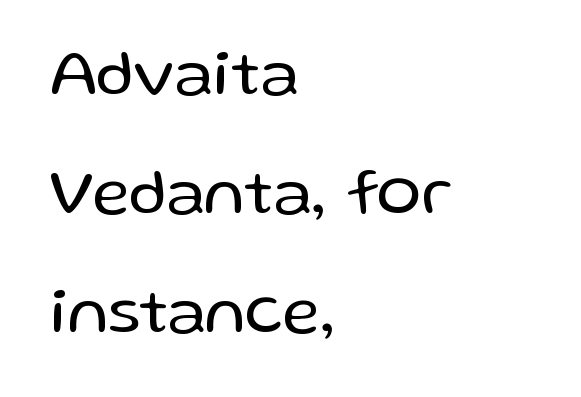
Q: Is the text bold? A: No.
Q: Is the text italic (slanted)? A: No, it is upright.
Q: Is the typeface a serif or a sans-serif typeface? A: Sans-serif.
Q: Is the text underlined? A: No.
Q: How is the paragraph aligned? A: Left-aligned.
Q: Is the spacing between letters normal or unusually wide? A: Normal.
Q: Width (condensed, normal, or wide)? A: Normal.
Q: Stroke contrast? A: Low.
Q: x-height? A: Medium.
Q: Monospaced? A: No.
